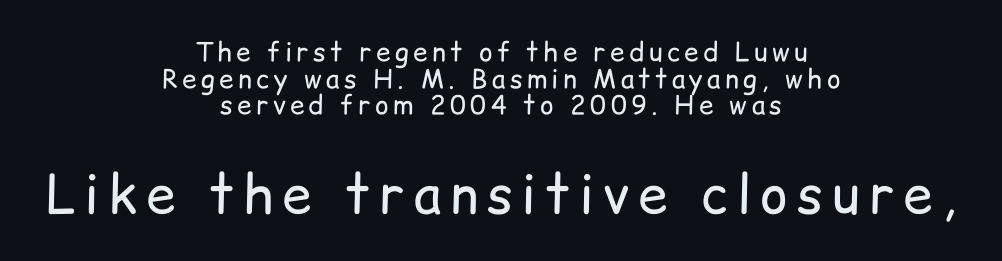
The image shows 53 px regular-weight sans-serif type, upright; set centered, tight line spacing (1.02x), not underlined; the second (bottom) block is 2.04x larger; low stroke contrast and a medium x-height.
